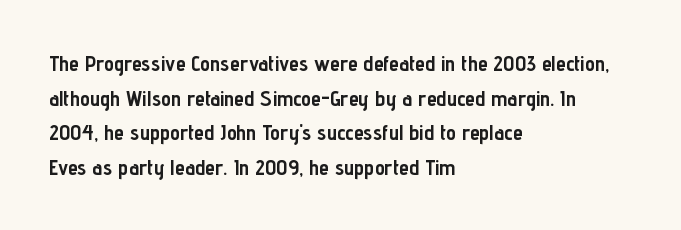
This sample uses an upright cut, with every glyph sitting square on the baseline. Whoever set this chose a conventional vertical rhythm. Students, note that the glyphs here touch the page at normal intervals. Strokes here are thick enough to call this a true bold.
